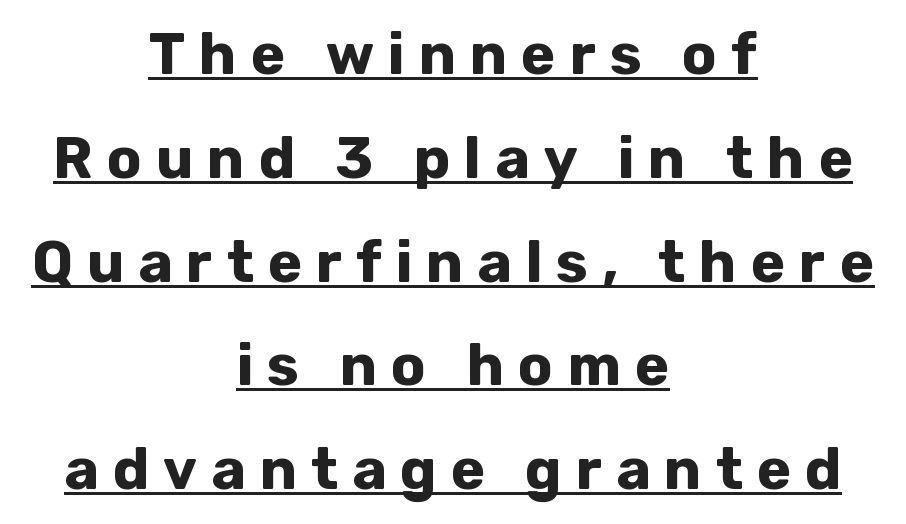
The image shows 58 px bold sans-serif type, upright; set centered, line spacing 1.79x, unusually wide letter spacing (+0.24 em), underlined; low stroke contrast and a medium x-height.
